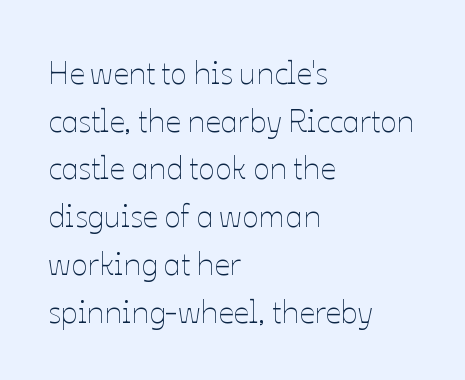
The image shows 31 px thin type, upright; set left-aligned, normal line spacing (1.54x), normal letter spacing, not underlined; low stroke contrast and a medium x-height.
